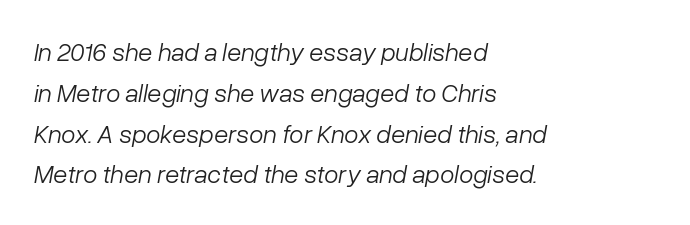
The image shows 26 px text type, italic (leaning right); set left-aligned, normal line spacing (1.57x), normal letter spacing, not underlined.
